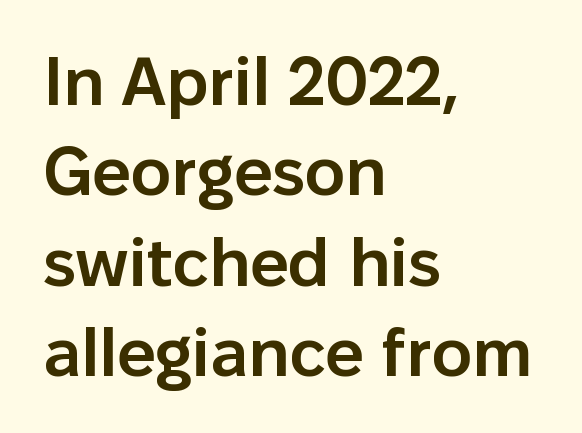
{"serif": "no", "italic": "no", "bold": "semi", "weight": "semibold", "width": "normal", "stroke_contrast": "low", "x_height": "medium", "monospaced": "no", "underline": "no", "align": "left", "line_spacing": "normal", "line_spacing_ratio": 1.33, "letter_spacing": "normal", "letter_spacing_em": 0.0, "glyph_px": 68}
